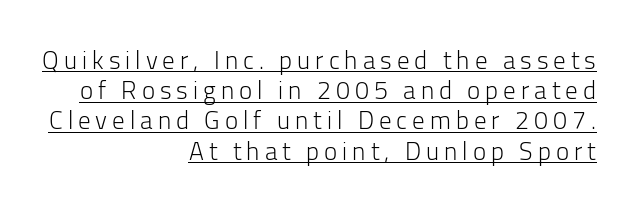
{"italic": "no", "bold": "no", "underline": "yes", "align": "right", "line_spacing_ratio": 1.21, "letter_spacing": "wide", "letter_spacing_em": 0.2, "glyph_px": 25}
